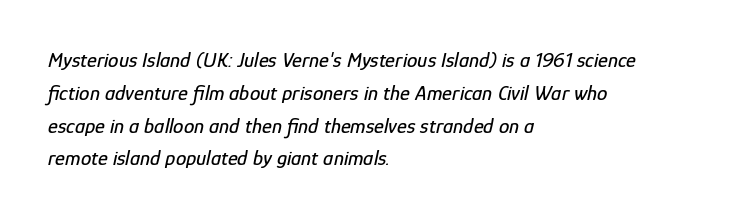
{"italic": "yes", "lean": "right", "slant_degrees": 12, "underline": "no", "align": "left", "line_spacing": "normal", "line_spacing_ratio": 1.56, "letter_spacing": "normal", "letter_spacing_em": 0.0, "glyph_px": 21}
